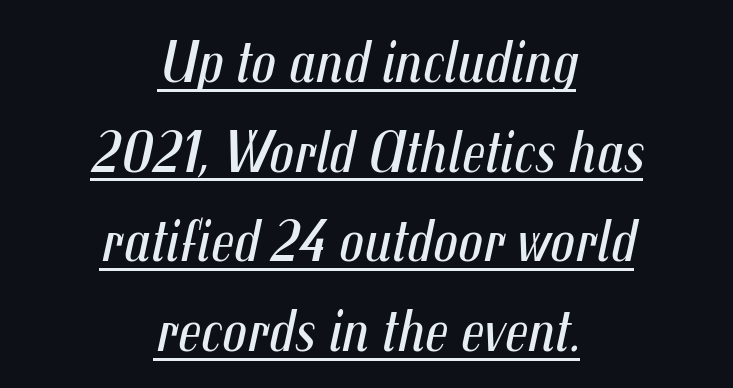
Q: Is the text bold? A: No.
Q: Is the text italic (slanted)? A: Yes, it leans right by about 12 degrees.
Q: Is the text underlined? A: Yes.
Q: How is the paragraph aligned? A: Centered.
Q: Is the spacing between letters normal or unusually wide? A: Normal.
Q: Is the spacing between lines tight, normal or loose? A: Normal.
Q: Width (condensed, normal, or wide)? A: Condensed.
Q: Stroke contrast? A: Medium.
Q: x-height? A: Medium.
Q: Monospaced? A: No.
